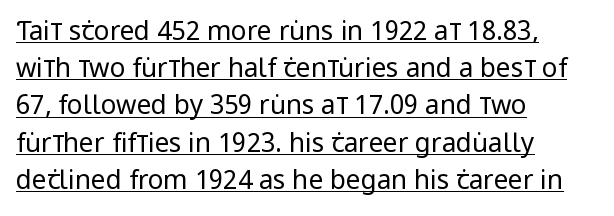
The image shows 26 px text type, upright; set left-aligned, normal line spacing (1.43x), normal letter spacing, underlined.
